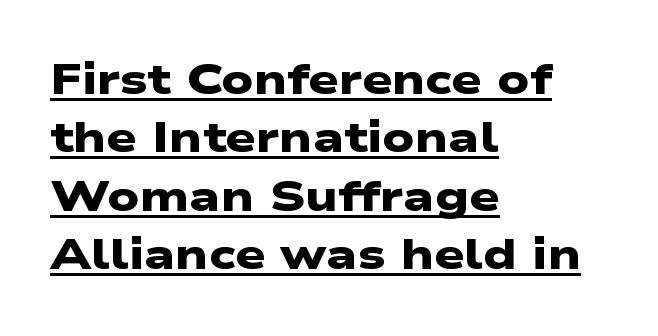
{"serif": "no", "bold": "yes", "weight": "heavy", "width": "wide", "stroke_contrast": "low", "x_height": "medium", "monospaced": "no", "underline": "yes", "align": "left", "line_spacing": "normal", "line_spacing_ratio": 1.36, "letter_spacing": "normal", "letter_spacing_em": 0.0, "glyph_px": 43}
